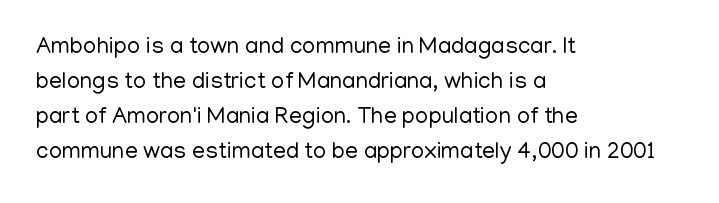
Q: Is the text bold? A: No.
Q: Is the text italic (slanted)? A: No, it is upright.
Q: Is the text underlined? A: No.
Q: How is the paragraph aligned? A: Left-aligned.
Q: Is the spacing between letters normal or unusually wide? A: Normal.
Q: Is the spacing between lines tight, normal or loose? A: Normal.
